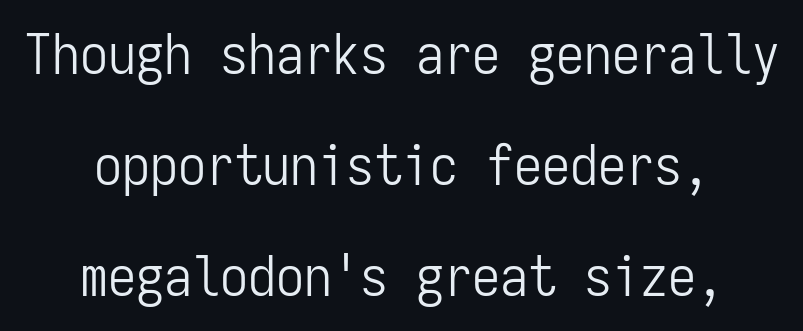
Nope, no serifs anywhere on these letters. The lines are quadded center. The typeface has the unassuming heft of standard copy or less. Italic? Not at all — the glyphs are vertical. The rendering uses typewriter-style spacing with identical character cells. Loosely led — the rows are spread out.
